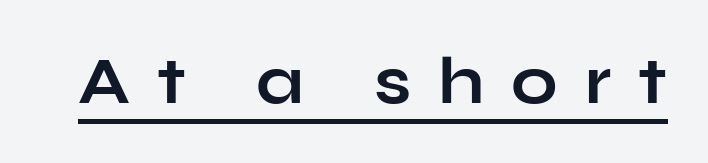
Observe the absence of serifs on each vertical stroke in this sample. Caption: lettering with a line underneath. Loose tracking; the words dissolve into strings of separated letters. Do the characters align in a grid? No, the font is proportional. Unlike italic type, these characters show no tilt at all. Heavy, bold letterforms.
